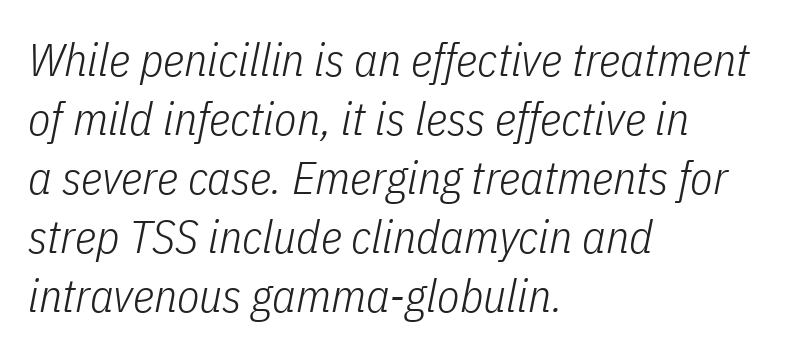
Q: Is the text bold? A: No.
Q: Is the text italic (slanted)? A: Yes, it leans right by about 11 degrees.
Q: Is the text underlined? A: No.
Q: How is the paragraph aligned? A: Left-aligned.
Q: Is the spacing between letters normal or unusually wide? A: Normal.
Q: Is the spacing between lines tight, normal or loose? A: Normal.
Q: Width (condensed, normal, or wide)? A: Condensed.
Q: Stroke contrast? A: Low.
Q: x-height? A: Medium.
Q: Monospaced? A: No.
